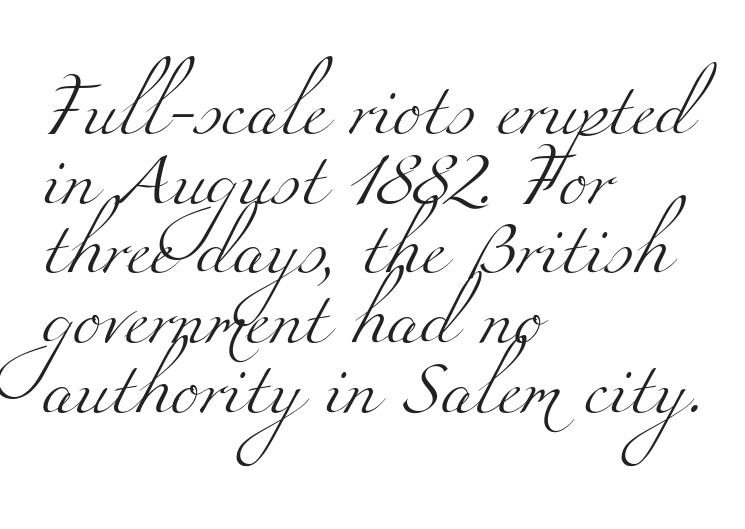
{"bold": "no", "weight": "light", "width": "wide", "stroke_contrast": "medium", "x_height": "small", "monospaced": "no", "underline": "no", "align": "left", "line_spacing": "normal", "line_spacing_ratio": 1.29, "letter_spacing": "normal", "letter_spacing_em": 0.0, "glyph_px": 54}
